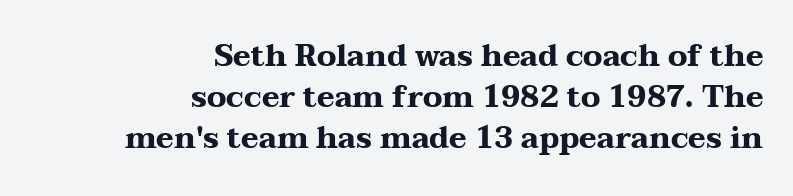
{"serif": "yes", "italic": "no", "bold": "yes", "weight": "heavy", "width": "wide", "stroke_contrast": "medium", "x_height": "medium", "monospaced": "no", "underline": "no", "align": "right", "line_spacing": "normal", "line_spacing_ratio": 1.37, "letter_spacing": "normal", "letter_spacing_em": 0.0, "glyph_px": 30}
